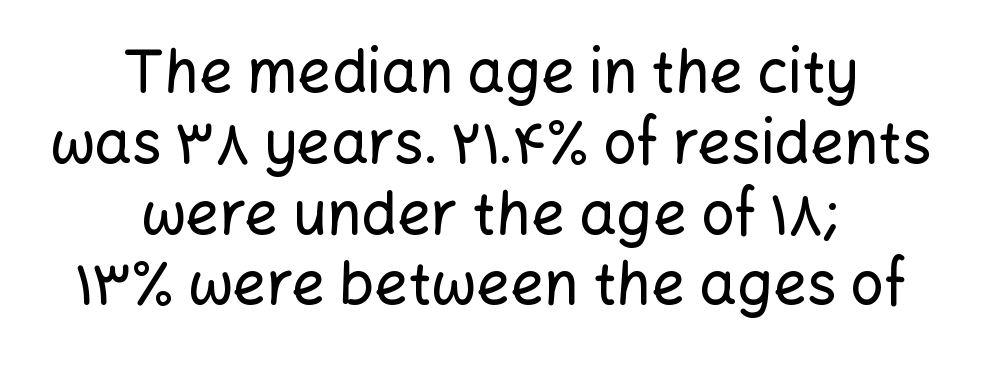
Default kerning and tracking; the words read as compact shapes. Typographically, this falls in the sans-serif category. Think of a printed novel: that variable character pitch is what you see here. Both edges are ragged and mirror each other, which tells us the setting is centered.
